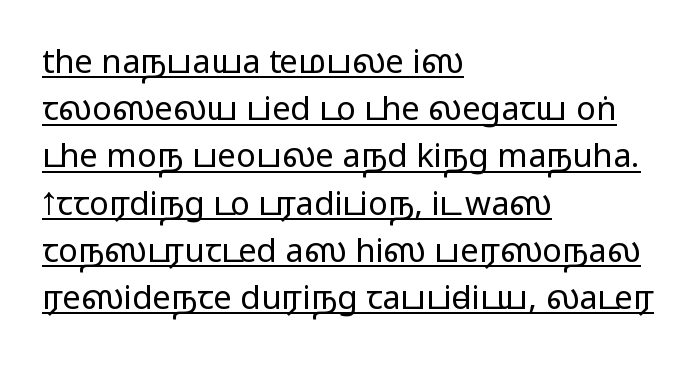
Each line starts at the same left margin while the right side varies. Quick note: interline space is typical. Does extra space separate the letters? No, they use regular spacing. Unlike italic type, these characters show no tilt at all. The typeface chosen for these lines omits serifs. Has an underline been added? It has.
